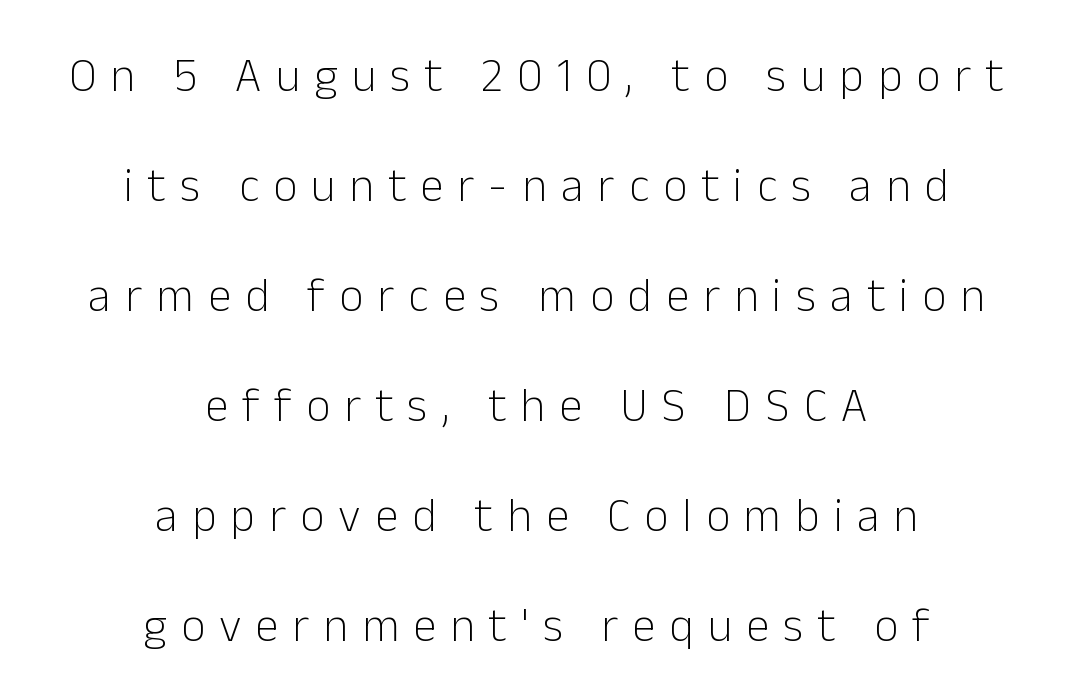
The image shows 47 px light sans-serif type, upright; set centered, loose line spacing (2.34x), unusually wide letter spacing (+0.3 em), not underlined; low stroke contrast and a medium x-height.
